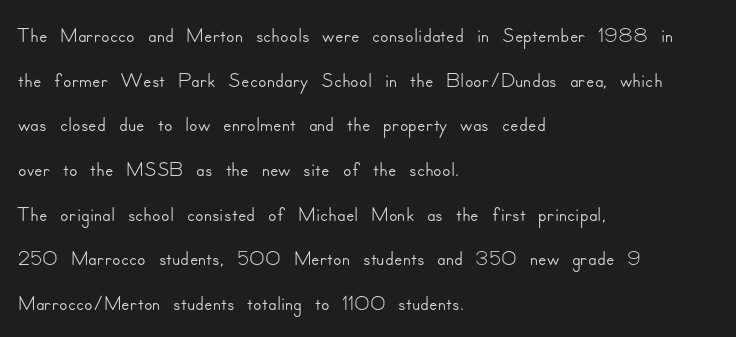
Think of a printed novel: that variable character pitch is what you see here. How would I describe the line gaps? Plain and ordinary. Nope, no serifs anywhere on these letters. The specimen reads as upright at a glance. This rendering uses left alignment, leaving the right contour irregular.
